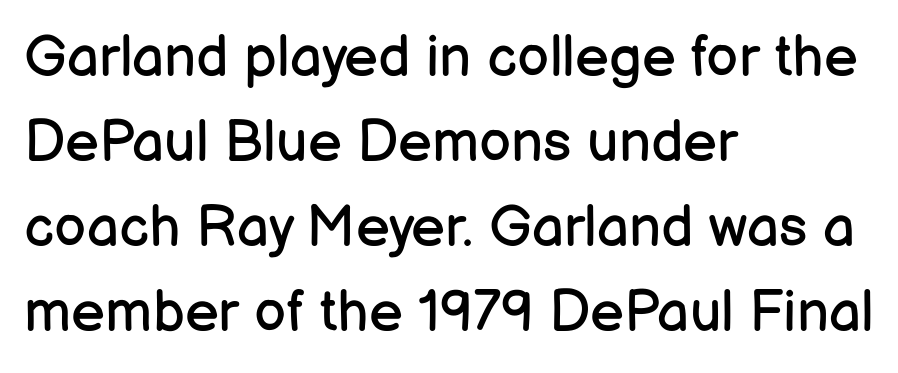
The image shows 57 px regular-weight sans-serif type, upright; set left-aligned, normal line spacing (1.49x), normal letter spacing, not underlined; low stroke contrast and a medium x-height.
